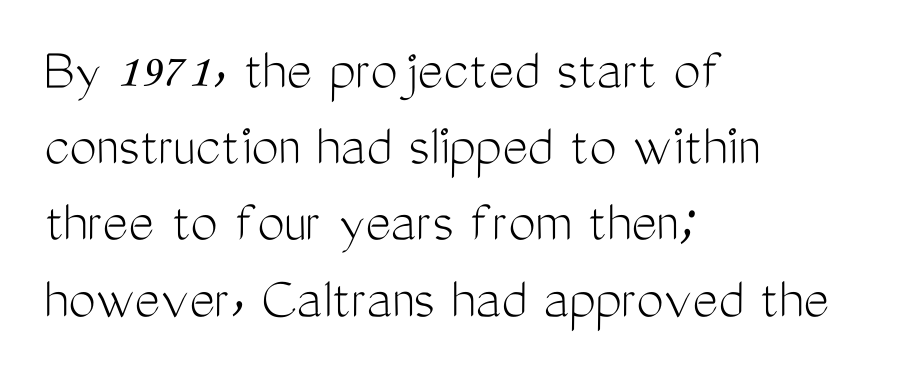
The image shows 61 px light, condensed sans-serif type, upright; set left-aligned, normal line spacing (1.25x), normal letter spacing, not underlined; medium stroke contrast and a medium x-height.
